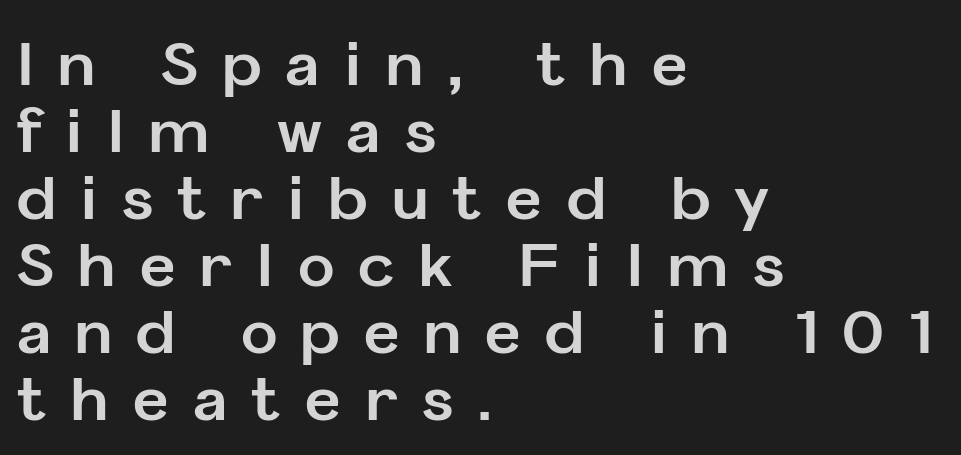
{"serif": "no", "italic": "no", "bold": "yes", "weight": "bold", "width": "normal", "stroke_contrast": "low", "x_height": "medium", "monospaced": "no", "underline": "no", "align": "left", "line_spacing": "tight", "line_spacing_ratio": 1.1, "letter_spacing": "wide", "letter_spacing_em": 0.4, "glyph_px": 61}
